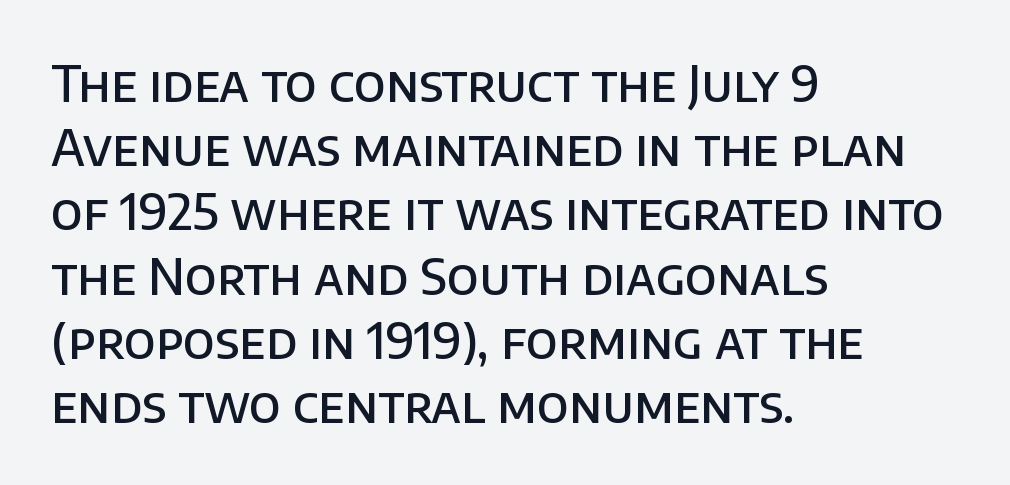
The image shows 49 px semibold sans-serif type, upright; set left-aligned, normal line spacing (1.31x), normal letter spacing, not underlined; low stroke contrast and a large x-height.
